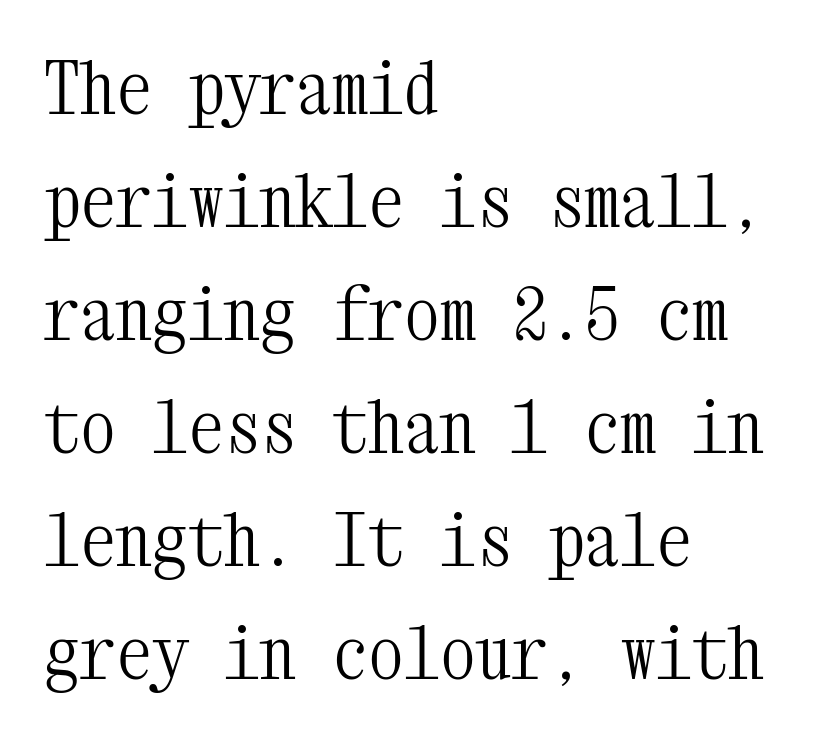
The glyphs in this specimen are seriffed. Rows of type keep a routine distance in the vertical direction. Words appear dense and cohesive because spacing is normal. Each letter, wide or thin by design, is forced into the same width here. Decoration check: the copy has no underline.
